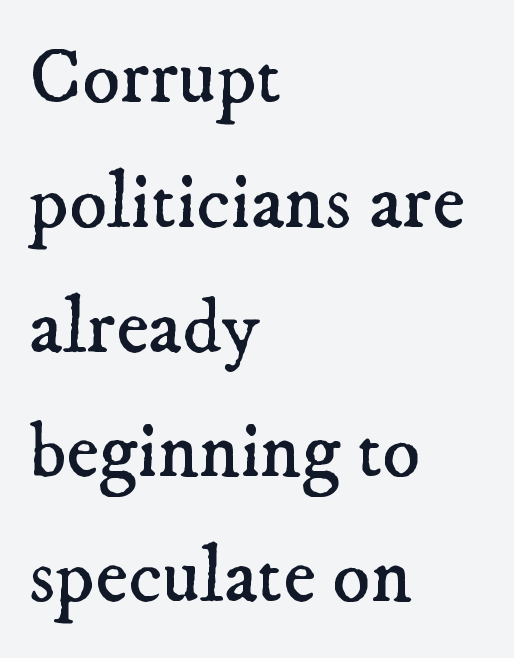
Q: Is the text bold? A: No.
Q: Is the typeface a serif or a sans-serif typeface? A: Serif.
Q: Is the text underlined? A: No.
Q: How is the paragraph aligned? A: Left-aligned.
Q: Is the spacing between letters normal or unusually wide? A: Normal.
Q: Is the spacing between lines tight, normal or loose? A: Normal.
Q: Width (condensed, normal, or wide)? A: Normal.
Q: Stroke contrast? A: Low.
Q: x-height? A: Small.
Q: Monospaced? A: No.
